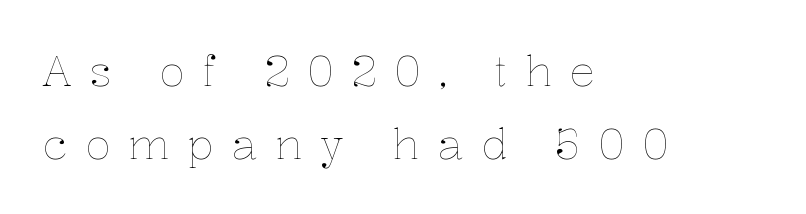
This sample uses expanded letter spacing, leaving extra air between glyphs. Lines of text with bare space underneath. This is roman type, the default non-slanted kind. All the whitespace from short lines collects on the right. Think of a printed novel: that variable character pitch is what you see here. This reads as an unemphasized weight, regular at the heaviest.
